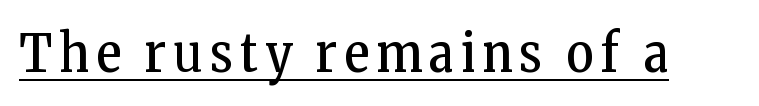
Like a heading marked for emphasis, these lines bear an underscore. Counters stay open thanks to moderate or lighter strokes. Stroke terminals: seriffed. Note the varied advance widths — an 'i' is clearly narrower than an 'm'. A roman cut, with each character standing at attention.
